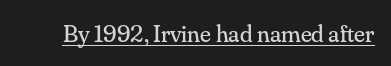
{"italic": "no", "bold": "no", "underline": "yes", "letter_spacing": "normal", "letter_spacing_em": 0.0, "glyph_px": 25}
